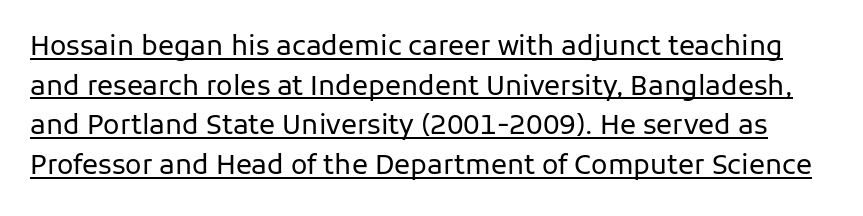
Q: Is the text bold? A: No.
Q: Is the text italic (slanted)? A: No, it is upright.
Q: Is the text underlined? A: Yes.
Q: Is the spacing between letters normal or unusually wide? A: Normal.
Q: Is the spacing between lines tight, normal or loose? A: Normal.
